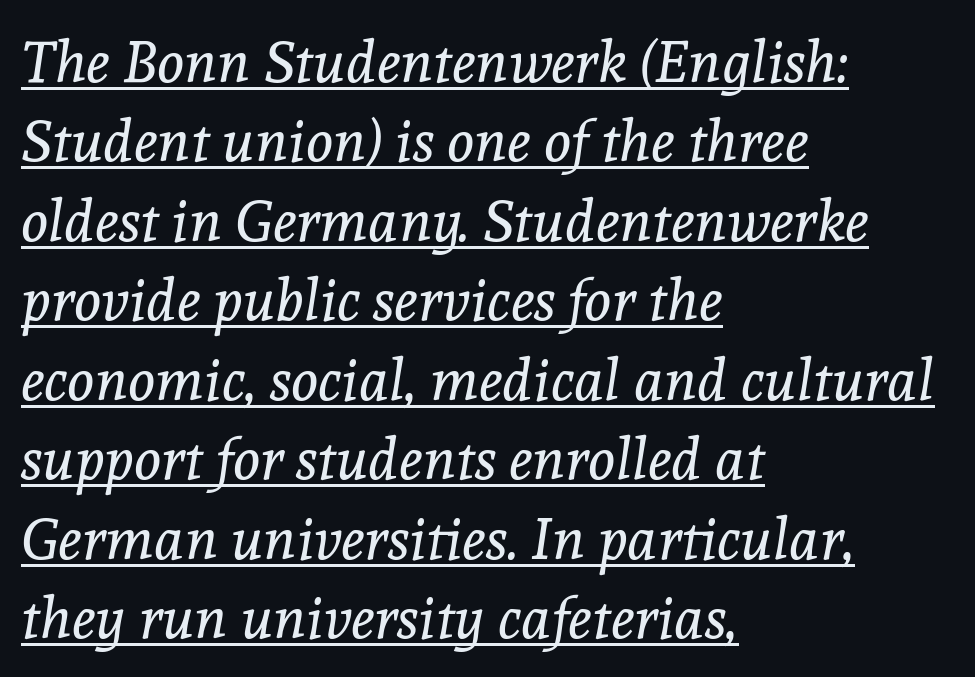
{"serif": "yes", "italic": "yes", "lean": "right", "slant_degrees": 8, "bold": "no", "weight": "regular", "width": "normal", "x_height": "medium", "monospaced": "no", "underline": "yes", "align": "left", "line_spacing": "normal", "line_spacing_ratio": 1.37, "letter_spacing": "normal", "letter_spacing_em": 0.0, "glyph_px": 58}
